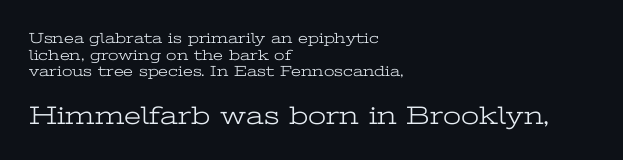
Caption: standard tracking, unaltered. Decoration check: the copy has no underline. Of the two passages, the one underneath uses the larger point size. Visually the block forms a straight wall on the left and a jagged coastline on the right. Notice how descenders almost collide with the ascenders below — that's tight leading. Quick note: not italic, upright.
